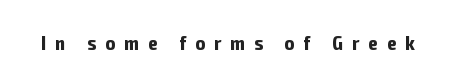
{"italic": "no", "bold": "yes", "underline": "no", "letter_spacing": "wide", "letter_spacing_em": 0.46, "glyph_px": 20}
